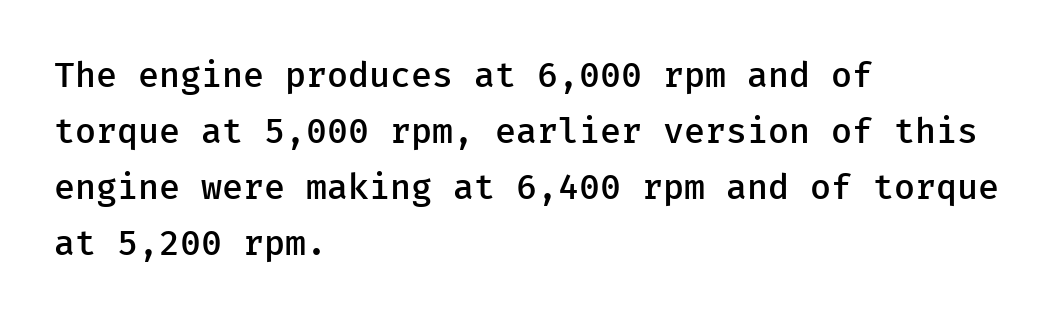
{"serif": "no", "italic": "no", "bold": "semi", "weight": "semibold", "width": "normal", "stroke_contrast": "low", "x_height": "medium", "underline": "no", "align": "left", "line_spacing": "normal", "line_spacing_ratio": 1.6, "letter_spacing": "normal", "letter_spacing_em": 0.0, "glyph_px": 35}
